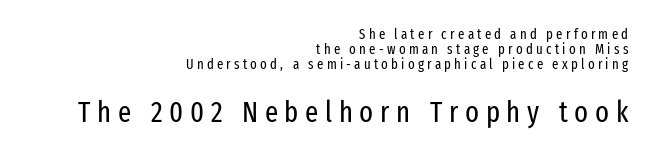
{"serif": "no", "italic": "no", "bold": "no", "weight": "regular", "width": "condensed", "stroke_contrast": "low", "x_height": "medium", "monospaced": "no", "underline": "no", "align": "right", "line_spacing": "tight", "line_spacing_ratio": 1.08, "letter_spacing": "wide", "letter_spacing_em": 0.23, "larger_block": "second", "size_ratio": 2.07, "glyph_px": 29}
